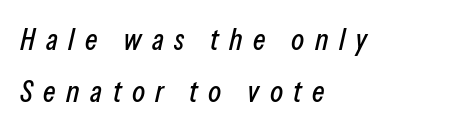
Q: Is the text italic (slanted)? A: Yes, it leans right by about 13 degrees.
Q: Is the text underlined? A: No.
Q: How is the paragraph aligned? A: Left-aligned.
Q: Is the spacing between letters normal or unusually wide? A: Unusually wide.
Q: Width (condensed, normal, or wide)? A: Condensed.
Q: Stroke contrast? A: Low.
Q: x-height? A: Medium.
Q: Monospaced? A: No.
